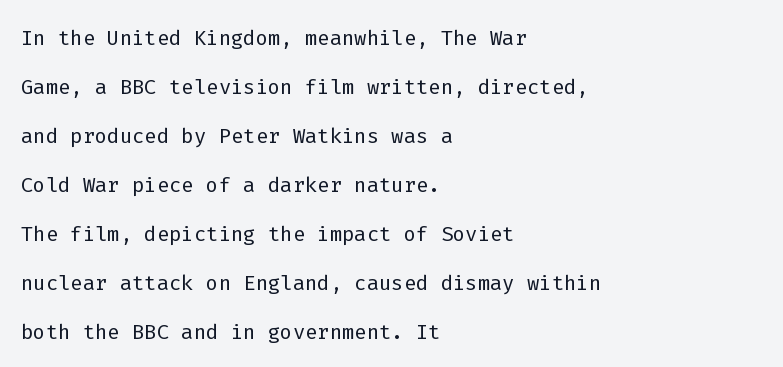
Regular leading. Think of a typewriter: that constant character pitch is what you see here. Every stem runs plumb, perpendicular to the baseline. Nope, no serifs anywhere on these letters. Compared with typical body copy, the letter spacing here is the same. A bare baseline throughout the passage.
